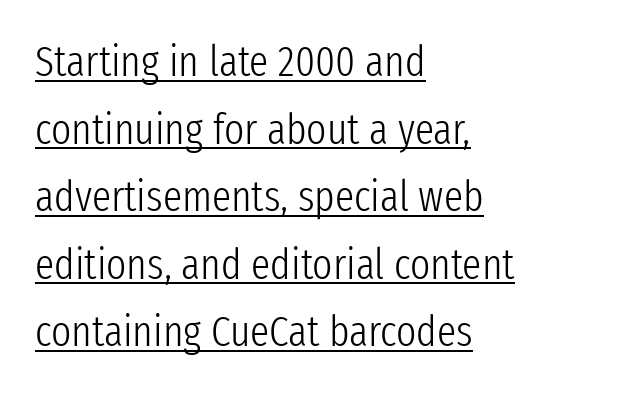
{"serif": "no", "italic": "no", "bold": "no", "weight": "light", "width": "condensed", "stroke_contrast": "low", "x_height": "medium", "monospaced": "no", "underline": "yes", "align": "left", "line_spacing": "normal", "line_spacing_ratio": 1.57, "letter_spacing": "normal", "letter_spacing_em": 0.0, "glyph_px": 43}
